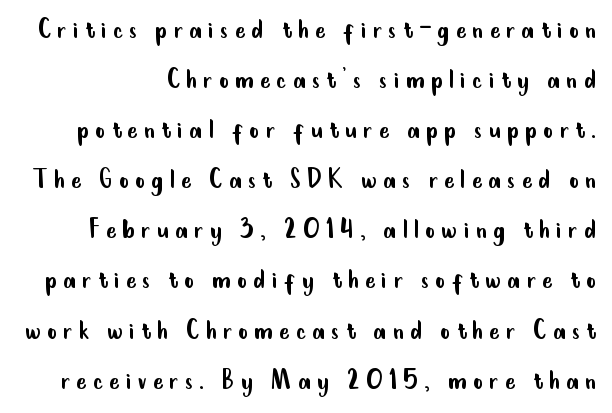
{"serif": "no", "italic": "no", "bold": "no", "weight": "regular", "width": "condensed", "stroke_contrast": "low", "x_height": "small", "monospaced": "no", "underline": "no", "line_spacing": "normal", "line_spacing_ratio": 1.67, "letter_spacing": "wide", "letter_spacing_em": 0.21, "glyph_px": 30}
